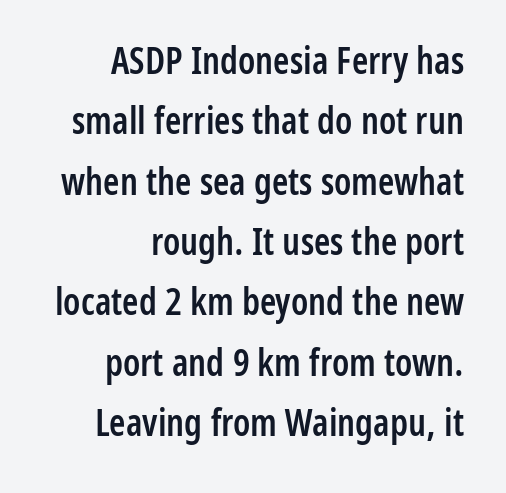
{"serif": "no", "italic": "no", "bold": "semi", "weight": "semibold", "width": "condensed", "stroke_contrast": "low", "x_height": "medium", "monospaced": "no", "underline": "no", "align": "right", "line_spacing": "normal", "line_spacing_ratio": 1.63, "letter_spacing": "normal", "letter_spacing_em": 0.0, "glyph_px": 37}
